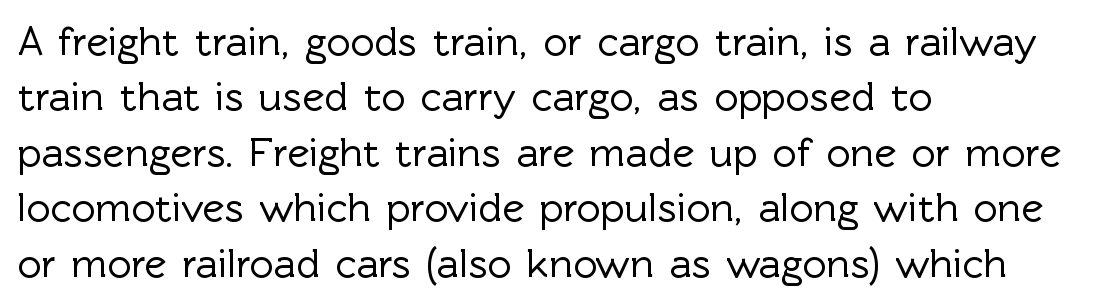
Does the lettering tilt? It doesn't — this is upright. The tracking reads as untouched default to a designer's eye. Leading matches the norm, producing a regular column. A sans-serif font was chosen for this passage. The face used here is proportionally spaced, like ordinary book or web type.
